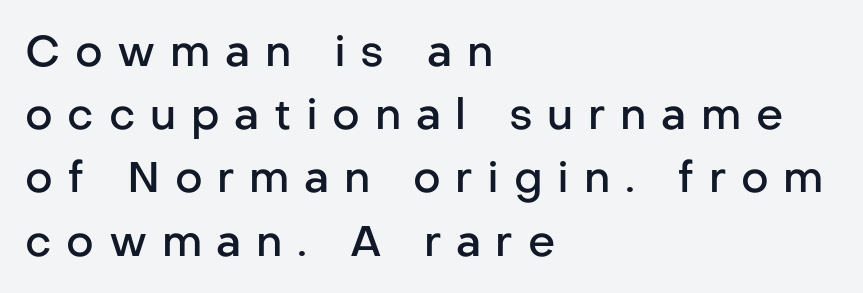
A clean baseline with only descenders dipping below it. Typographically, this falls in the sans-serif category. Quick note: not italic, upright. Characters follow at a spacing far wider than the type designer built in. Character widths vary here, with narrow letters taking less room than wide ones.
